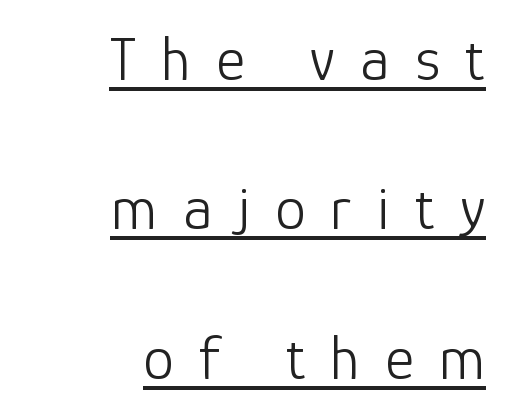
Weight class: somewhere from thin through regular. This sample is right-justified, so line beginnings fall wherever the words allow. This is underlined copy, the kind a proofreader might mark for attention. Do the characters align in a grid? No, the font is proportional. Font category for this specimen: sans-serif.
